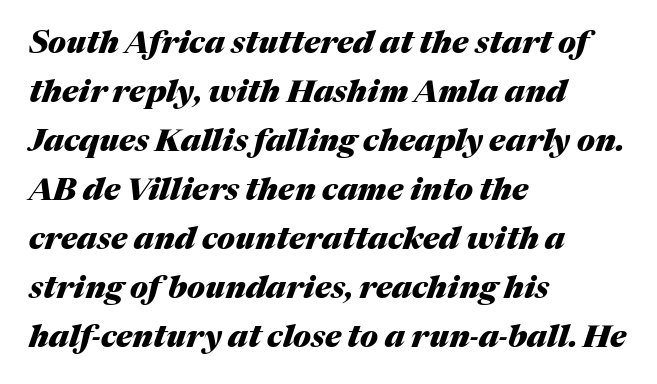
{"italic": "yes", "lean": "right", "slant_degrees": 17, "bold": "yes", "weight": "heavy", "width": "normal", "stroke_contrast": "medium", "x_height": "medium", "monospaced": "no", "underline": "no", "align": "left", "line_spacing": "normal", "line_spacing_ratio": 1.58, "letter_spacing": "normal", "letter_spacing_em": 0.0, "glyph_px": 31}
